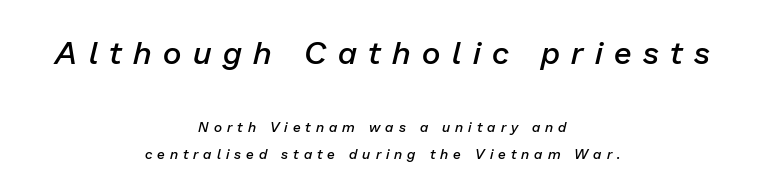
The image shows 32 px semibold type, italic (leaning right); set centered, line spacing 1.89x, unusually wide letter spacing (+0.36 em), not underlined; the first (top) block is 2.29x larger; low stroke contrast and a medium x-height.
